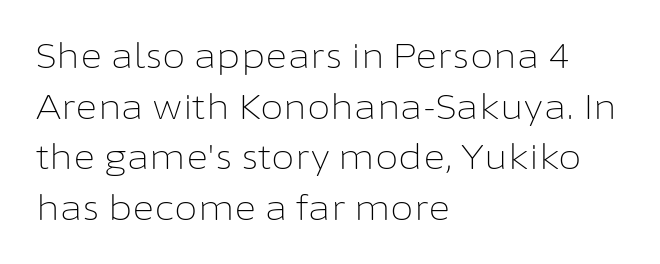
{"serif": "no", "italic": "no", "bold": "no", "weight": "light", "width": "normal", "stroke_contrast": "low", "x_height": "medium", "monospaced": "no", "underline": "no", "align": "left", "line_spacing": "normal", "line_spacing_ratio": 1.49, "letter_spacing": "normal", "letter_spacing_em": 0.0, "glyph_px": 34}
